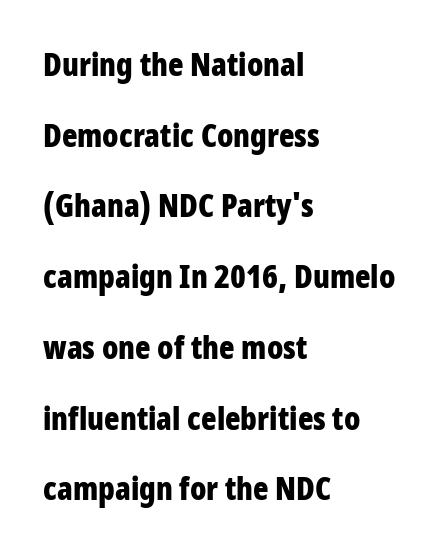
Is there much room between lines? Yes — plenty of vertical air separates them. Upright lettering throughout. The letters sit at their default tracking, neither squeezed nor spread. A typesetter would call this proportional, since set widths differ per character. Each letter's strokes conclude bluntly, with no projecting serifs. In terms of weight, the rendering is a true, heavy bold.
